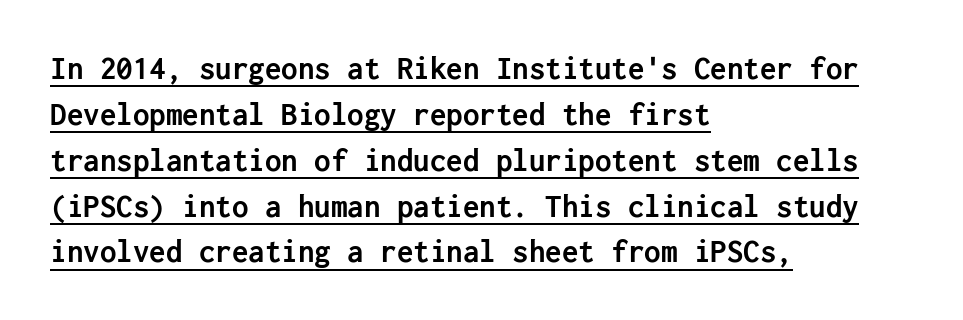
The image shows 33 px semibold sans-serif type, upright; set left-aligned, normal line spacing (1.39x), normal letter spacing, underlined; low stroke contrast and a medium x-height.
